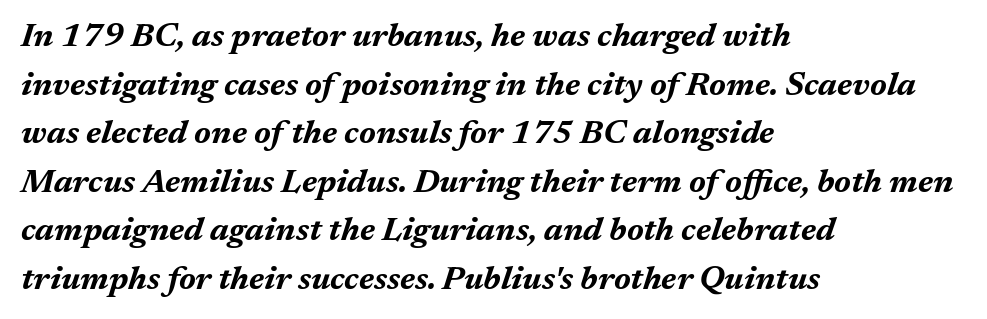
Q: Is the text bold? A: Yes.
Q: Is the text italic (slanted)? A: Yes, it leans right by about 17 degrees.
Q: Is the text underlined? A: No.
Q: How is the paragraph aligned? A: Left-aligned.
Q: Is the spacing between letters normal or unusually wide? A: Normal.
Q: Is the spacing between lines tight, normal or loose? A: Normal.
Q: Width (condensed, normal, or wide)? A: Normal.
Q: Stroke contrast? A: Medium.
Q: x-height? A: Medium.
Q: Monospaced? A: No.
